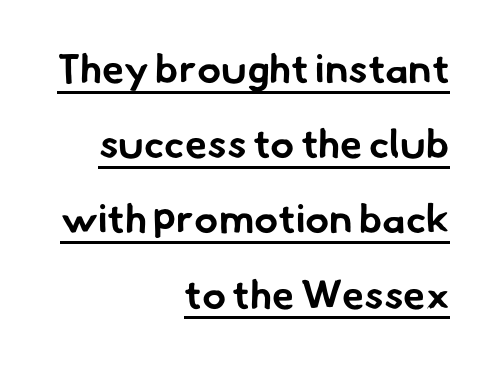
{"serif": "no", "bold": "yes", "weight": "bold", "width": "normal", "stroke_contrast": "low", "x_height": "small", "monospaced": "no", "underline": "yes", "align": "right", "line_spacing_ratio": 1.88, "letter_spacing": "normal", "letter_spacing_em": 0.0, "glyph_px": 40}
